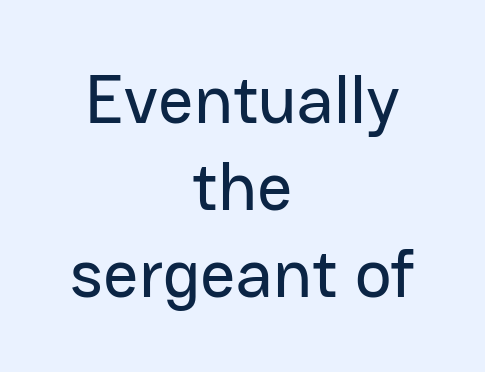
Note the varied advance widths — an 'i' is clearly narrower than an 'm'. Note: no serifs on the glyphs. Tall strokes in this sample are plumb rather than angled. This rendering uses center alignment, leaving both contours irregular but symmetric.
